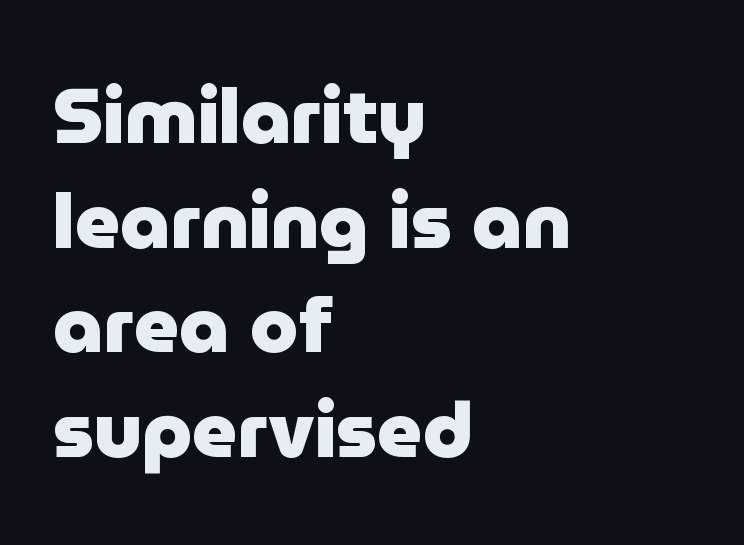
Q: Is the text bold? A: Yes.
Q: Is the text italic (slanted)? A: No, it is upright.
Q: Is the typeface a serif or a sans-serif typeface? A: Sans-serif.
Q: Is the text underlined? A: No.
Q: How is the paragraph aligned? A: Left-aligned.
Q: Is the spacing between letters normal or unusually wide? A: Normal.
Q: Is the spacing between lines tight, normal or loose? A: Normal.
Q: Width (condensed, normal, or wide)? A: Normal.
Q: Stroke contrast? A: Low.
Q: x-height? A: Medium.
Q: Monospaced? A: No.
